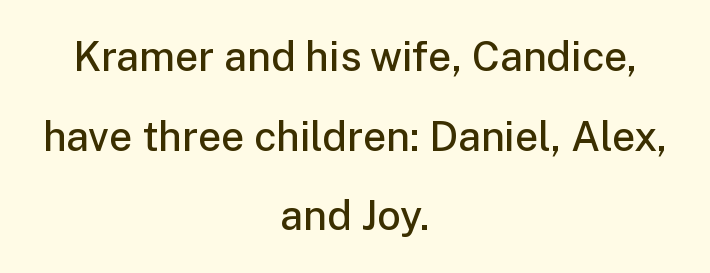
Between one letter and the next there's only the usual sliver of space. Line spacing here is loose. The glyphs have the mass of a demibold cut, below bold. I'd call this a sans setting — the letters go barefoot.
